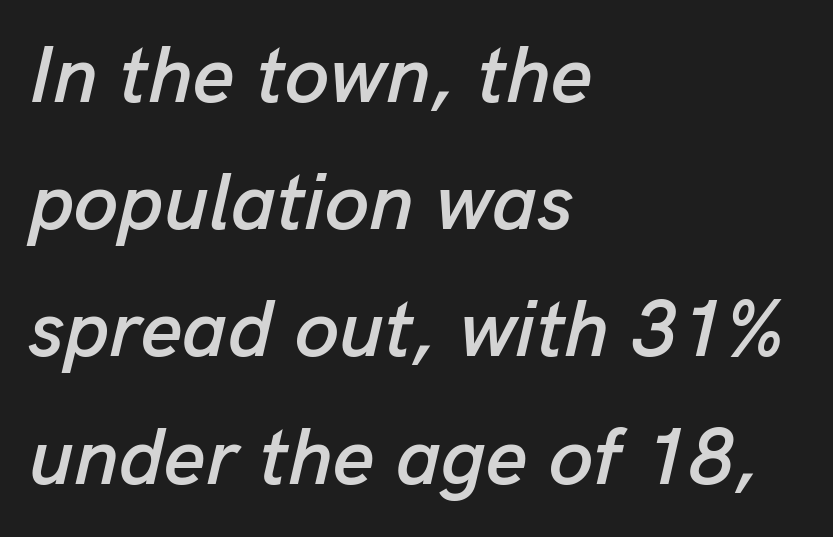
Q: Is the text italic (slanted)? A: Yes, it leans right by about 13 degrees.
Q: Is the text underlined? A: No.
Q: How is the paragraph aligned? A: Left-aligned.
Q: Is the spacing between letters normal or unusually wide? A: Normal.
Q: Is the spacing between lines tight, normal or loose? A: Normal.
Q: Width (condensed, normal, or wide)? A: Normal.
Q: Stroke contrast? A: Low.
Q: x-height? A: Medium.
Q: Monospaced? A: No.
